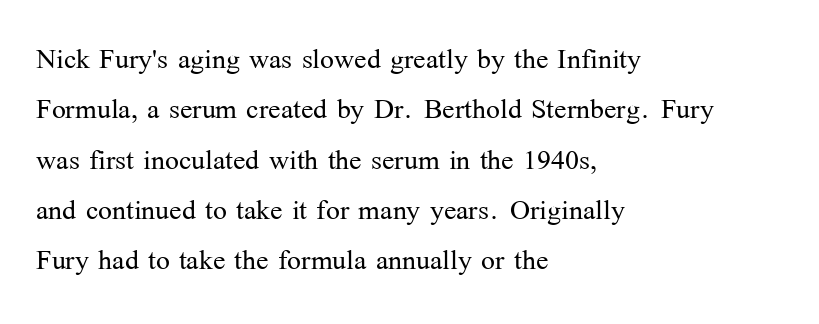
The image shows 37 px light serif type, upright; set left-aligned, normal line spacing (1.36x), normal letter spacing, not underlined; medium stroke contrast and a medium x-height.
